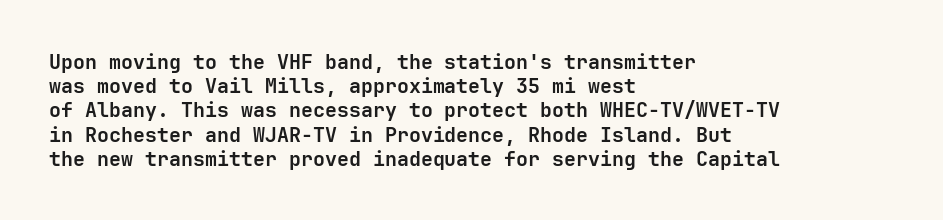
Descenders hang freely into open space. The paragraph has a hard left edge and a soft right edge. It's the straight-up-and-down kind of type. Observe the ordinary spacing: letters are neighbours, not strangers. Weight check: bold — yes, fully.
